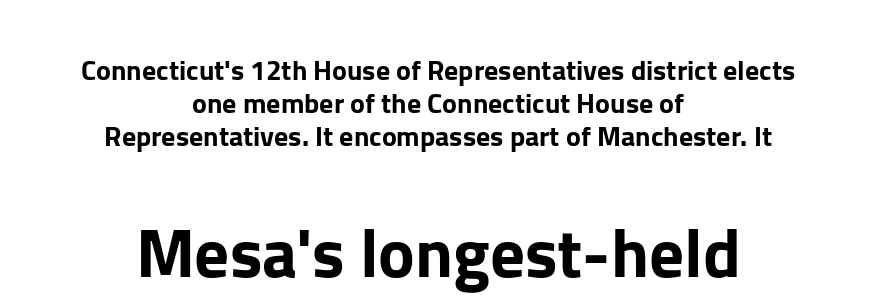
The zone under the glyphs is completely vacant. The letters advance in unequal steps, a hallmark of proportional type. Does the type have serifs? No, each stem ends abruptly. The more generous point size was reserved for the lower chunk.
